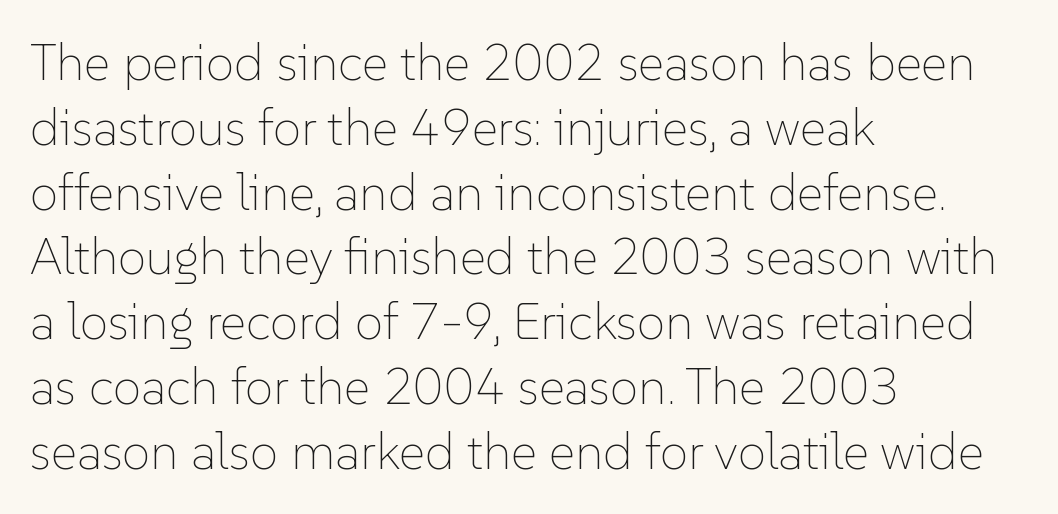
Q: Is the text bold? A: No.
Q: Is the text italic (slanted)? A: No, it is upright.
Q: Is the text underlined? A: No.
Q: How is the paragraph aligned? A: Left-aligned.
Q: Is the spacing between letters normal or unusually wide? A: Normal.
Q: Is the spacing between lines tight, normal or loose? A: Normal.
Q: Width (condensed, normal, or wide)? A: Normal.
Q: Stroke contrast? A: Low.
Q: x-height? A: Medium.
Q: Monospaced? A: No.
